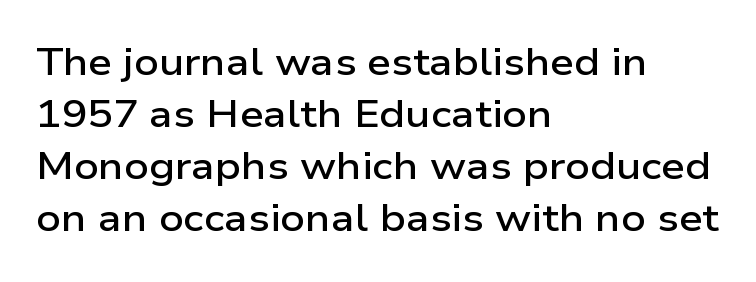
Left-aligned paragraph, ragged on the right. Note: no serifs on the glyphs. The lettering stays uniformly vertical, giving the passage a roman look. Anything drawn beneath the words? Only blank space.
